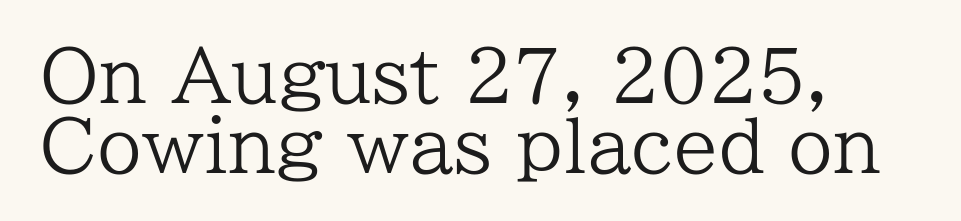
{"serif": "yes", "italic": "no", "bold": "no", "weight": "regular", "width": "normal", "stroke_contrast": "low", "x_height": "medium", "monospaced": "no", "underline": "no", "align": "left", "line_spacing": "tight", "line_spacing_ratio": 0.97, "letter_spacing": "normal", "letter_spacing_em": 0.0, "glyph_px": 72}
